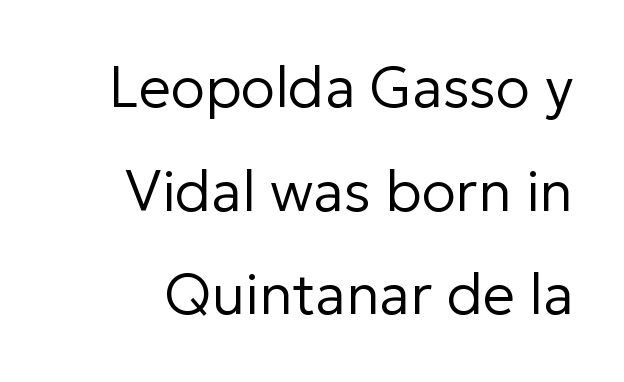
Has an underline been added? It has not. Every stem runs plumb, perpendicular to the baseline. Bold? No — there's no thickening of the strokes. A typesetter would label this face a sans.
